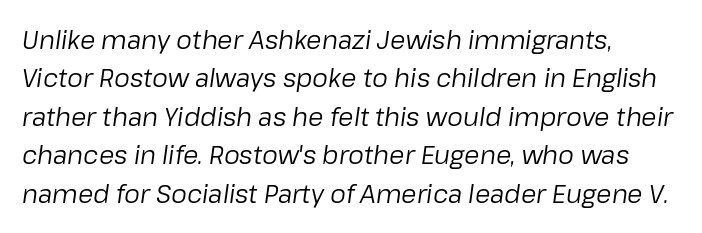
The image shows 25 px text type, italic (leaning right); set left-aligned, normal line spacing (1.54x), normal letter spacing, not underlined.
